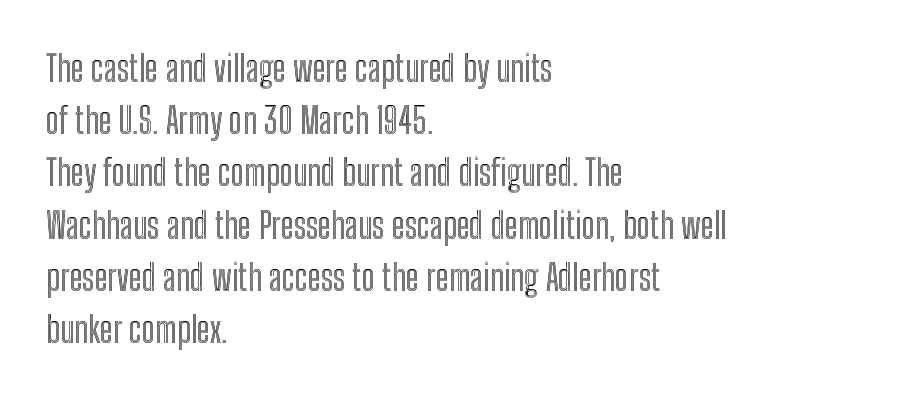
This sample has the flowing, uneven cadence of proportional lettering. What stands out about the letter spacing? Nothing — it is the standard amount. Unmarked baselines from the first word to the last. Notice how descenders clear the ascenders below comfortably — that's standard leading. These lines are set flush left with a ragged right edge.
